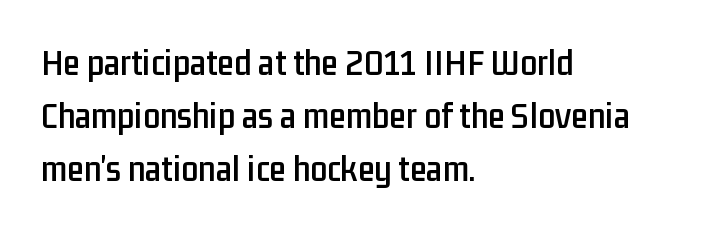
The image shows 38 px condensed sans-serif type, upright; set left-aligned, normal line spacing (1.4x), normal letter spacing, not underlined; low stroke contrast and a medium x-height.
